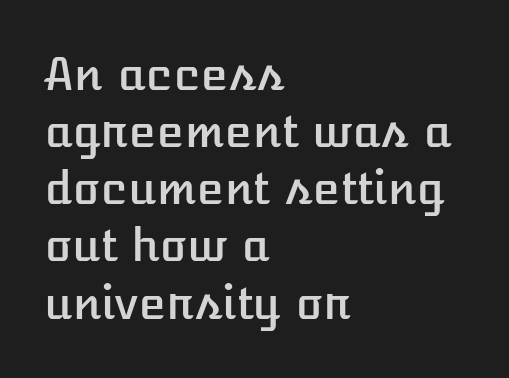
The image shows 45 px text type, upright; set left-aligned, normal line spacing (1.27x), normal letter spacing, not underlined; low stroke contrast and a medium x-height.
